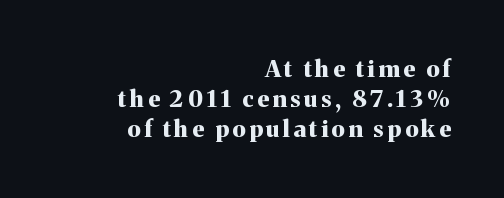
Q: Is the text bold? A: Yes.
Q: Is the text italic (slanted)? A: No, it is upright.
Q: Is the text underlined? A: No.
Q: How is the paragraph aligned? A: Right-aligned.
Q: Is the spacing between lines tight, normal or loose? A: Normal.
